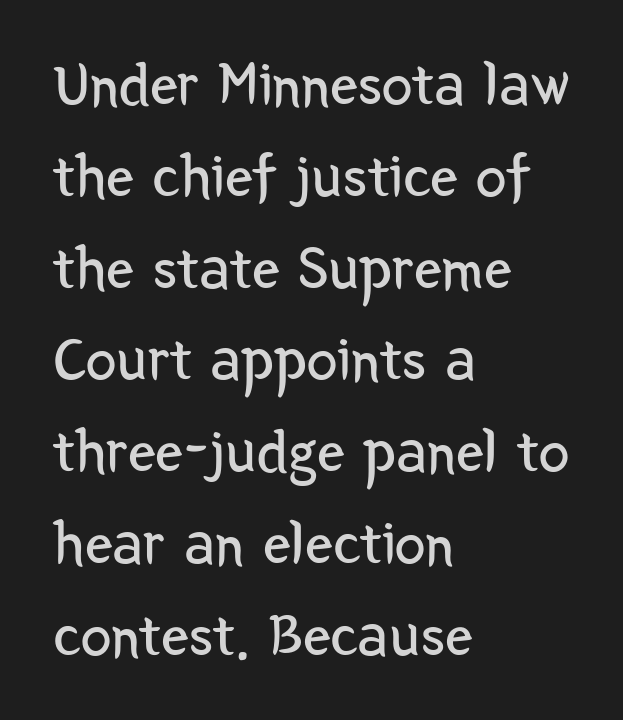
Plain, unruled lines of type. Notice how the stems are strictly vertical — no italics here. What stands out about the letter spacing? Nothing — it is the standard amount. Is the block centered? No — it sits flush against the left margin. Does the leading feel generous? No, just average.
